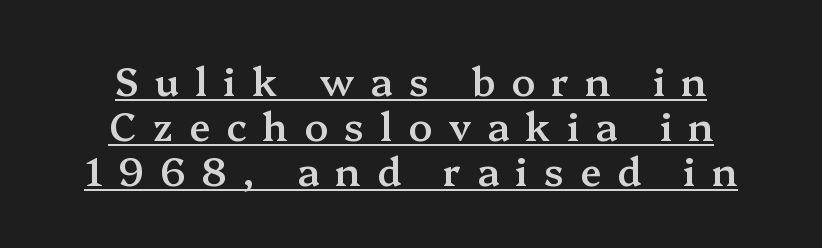
Quick note: not italic, upright. Summary of weight: moderately heavy, a semibold. Is this a fixed-width face? No — the glyphs have proportional, varying widths. The paragraph has two soft edges and a firm central axis.
